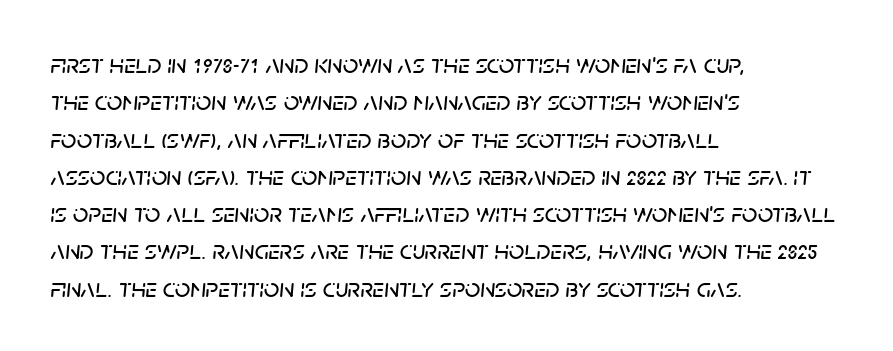
The image shows 27 px text type, italic (leaning right); set left-aligned, normal line spacing (1.38x), normal letter spacing, not underlined.
